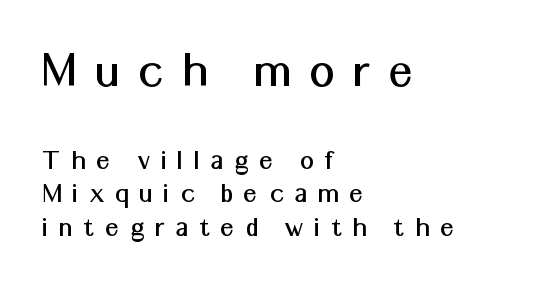
Q: Is the text italic (slanted)? A: No, it is upright.
Q: Is the typeface a serif or a sans-serif typeface? A: Sans-serif.
Q: Is the text underlined? A: No.
Q: How is the paragraph aligned? A: Left-aligned.
Q: Is the spacing between letters normal or unusually wide? A: Unusually wide.
Q: Is the spacing between lines tight, normal or loose? A: Tight.
Q: Which block of text is set in a larger size, the first (top) or the second (bottom)? A: The first (top) one.
Q: Width (condensed, normal, or wide)? A: Normal.
Q: Stroke contrast? A: Medium.
Q: x-height? A: Medium.
Q: Monospaced? A: No.
